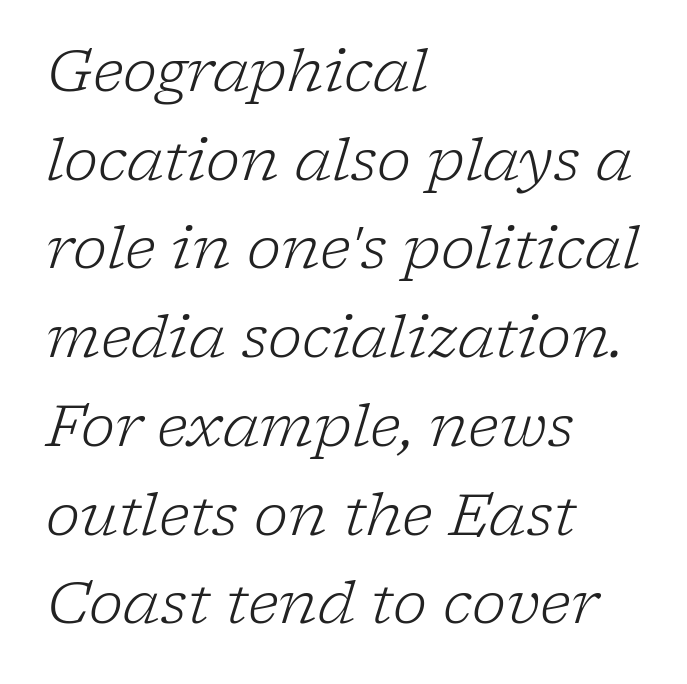
Compared with typical body copy, the letter spacing here is the same. Stems here are at most as thick as an everyday book face. The whole block is typeset with a tilt. Anything drawn beneath the words? Only blank space. Does the copy run flush right? No — it runs flush left.
